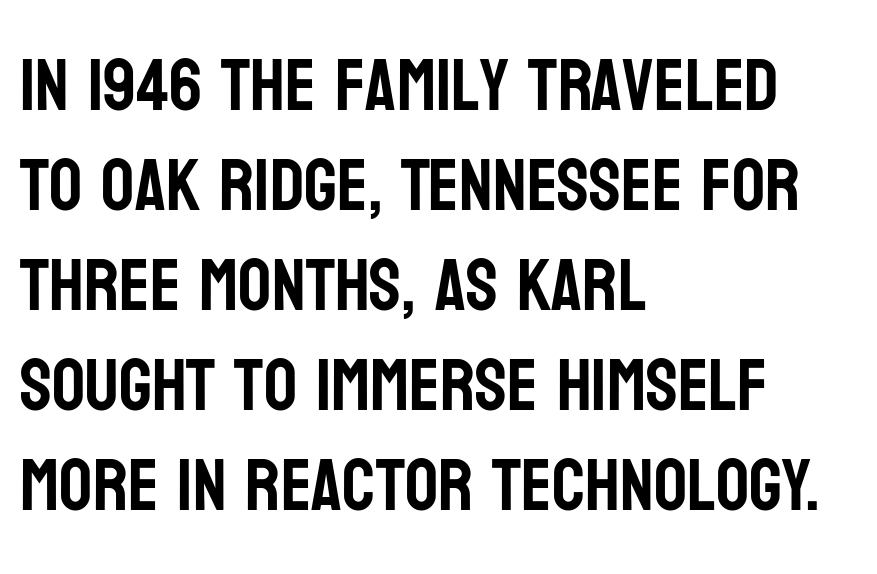
This is sans-serif lettering, the kind often seen on screens and signage. Posture: vertical. Observe the ordinary spacing: letters are neighbours, not strangers. Visually the block forms a straight wall on the left and a jagged coastline on the right. Here the designer chose a conventional face with non-uniform glyph widths. The space beneath each line is pristine and unruled.
